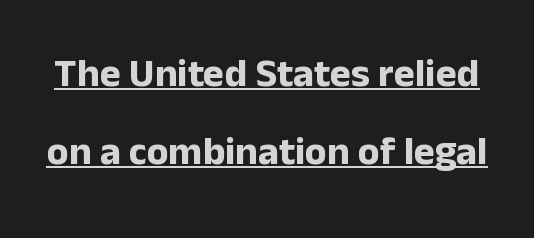
The image shows 40 px bold sans-serif type, upright; set loose line spacing (1.96x), normal letter spacing, underlined; low stroke contrast and a medium x-height.
